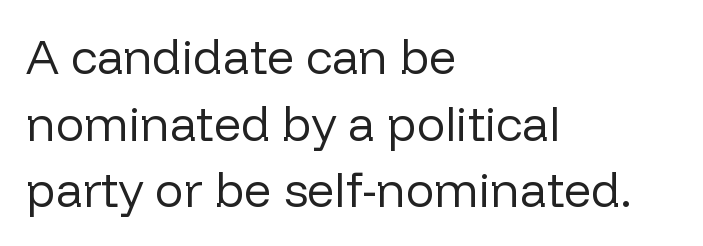
{"serif": "no", "italic": "no", "bold": "no", "weight": "regular", "width": "normal", "stroke_contrast": "low", "x_height": "medium", "monospaced": "no", "underline": "no", "align": "left", "line_spacing": "normal", "line_spacing_ratio": 1.39, "letter_spacing": "normal", "letter_spacing_em": 0.0, "glyph_px": 48}
